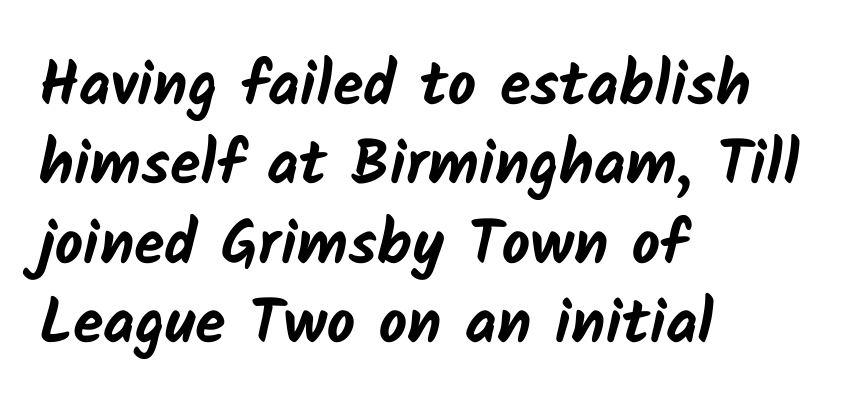
The image shows 62 px bold sans-serif type; set left-aligned, normal line spacing (1.28x), normal letter spacing, not underlined; low stroke contrast and a medium x-height.
